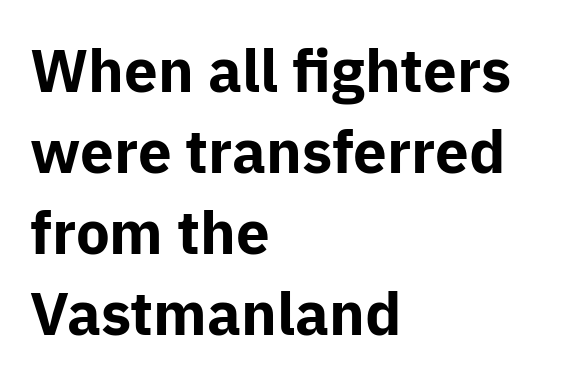
The image shows 60 px bold sans-serif type, upright; set left-aligned, normal line spacing (1.35x), normal letter spacing, not underlined; low stroke contrast and a medium x-height.
